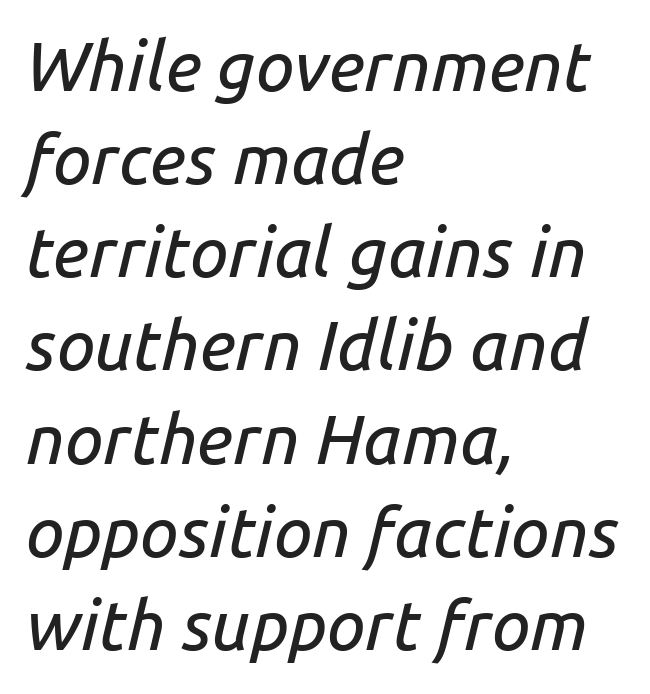
Q: Is the text italic (slanted)? A: Yes, it leans right by about 14 degrees.
Q: Is the text underlined? A: No.
Q: How is the paragraph aligned? A: Left-aligned.
Q: Is the spacing between letters normal or unusually wide? A: Normal.
Q: Is the spacing between lines tight, normal or loose? A: Normal.
Q: Width (condensed, normal, or wide)? A: Normal.
Q: Stroke contrast? A: Low.
Q: x-height? A: Medium.
Q: Monospaced? A: No.
